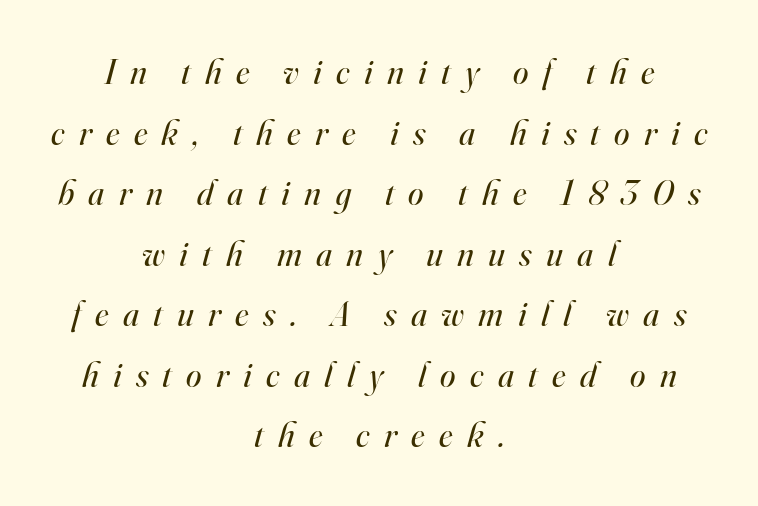
The whole block is typeset with a tilt. This rendering widens character spacing well past its baseline value. Weight: regular or lighter. These lines are composed in type with serifs. The zone under the glyphs is completely vacant.
